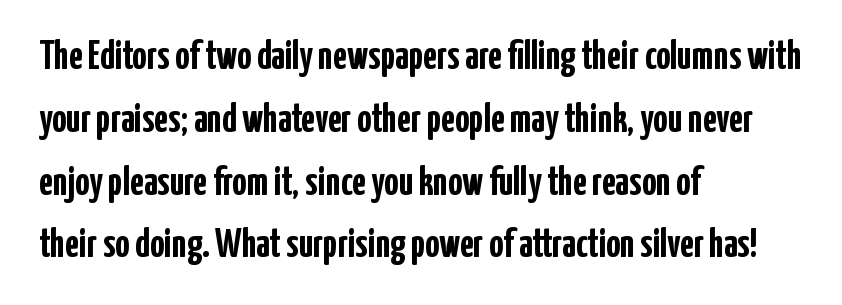
The rag falls on the right side of this text block. These lines are rendered in a variable-pitch font. Posture: upright roman. In terms of letterspacing, this is plain default setting.
